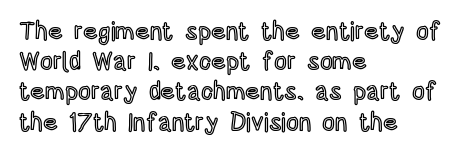
{"italic": "no", "underline": "no", "align": "left", "line_spacing_ratio": 1.21, "letter_spacing": "normal", "letter_spacing_em": 0.0, "glyph_px": 25}
